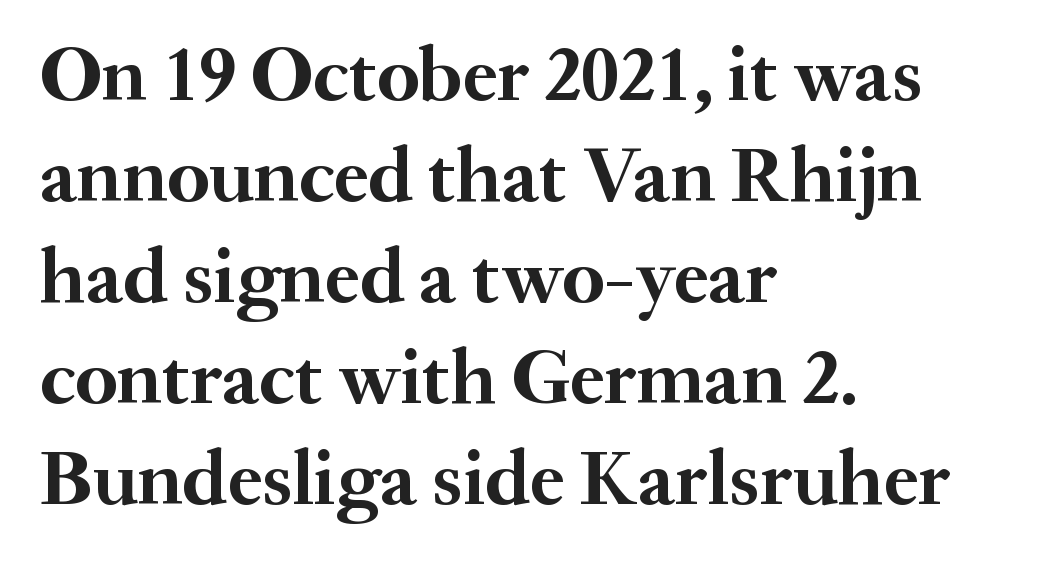
The letters advance in unequal steps, a hallmark of proportional type. Underline: absent. The passage shown is emphatically bold. Left-aligned paragraph, ragged on the right. Examine the stroke ends and you'll spot serifs.
